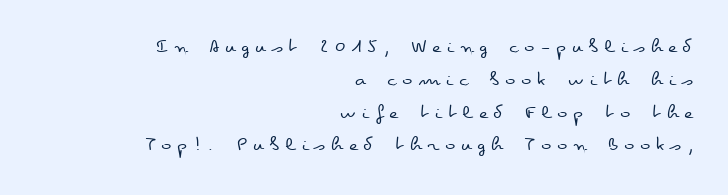
Q: Is the text bold? A: No.
Q: Is the text italic (slanted)? A: No, it is upright.
Q: Is the text underlined? A: No.
Q: How is the paragraph aligned? A: Right-aligned.
Q: Is the spacing between letters normal or unusually wide? A: Unusually wide.
Q: Is the spacing between lines tight, normal or loose? A: Normal.
